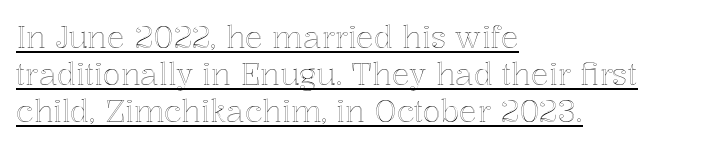
Q: Is the text italic (slanted)? A: No, it is upright.
Q: Is the text underlined? A: Yes.
Q: How is the paragraph aligned? A: Left-aligned.
Q: Is the spacing between letters normal or unusually wide? A: Normal.
Q: Width (condensed, normal, or wide)? A: Normal.
Q: x-height? A: Medium.
Q: Monospaced? A: No.
